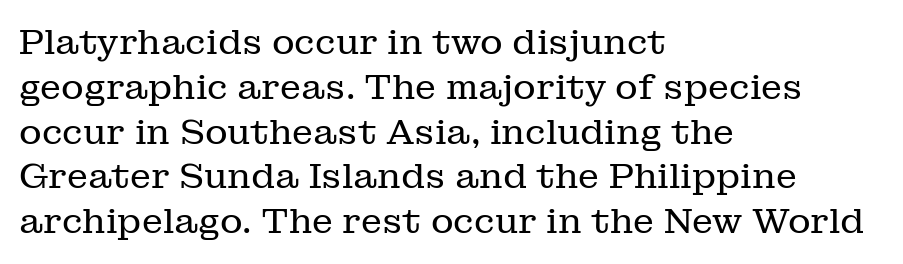
This sample is left-justified, so line endings fall wherever the words run out. The face used here is rendered with its standard letterfit. The passage shown stacks its lines at a standard gap. The rendering uses natural spacing where letterforms have individual widths. Check where the strokes stop: tiny serifs finish them off.
